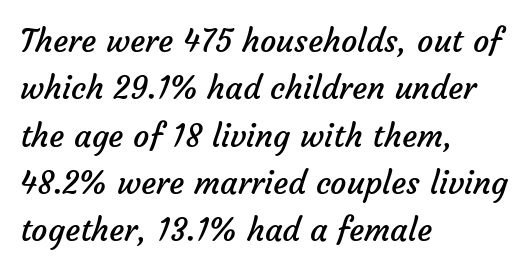
{"serif": "no", "bold": "no", "weight": "regular", "width": "normal", "stroke_contrast": "low", "x_height": "medium", "monospaced": "no", "underline": "no", "align": "left", "line_spacing": "normal", "line_spacing_ratio": 1.48, "letter_spacing": "normal", "letter_spacing_em": 0.0, "glyph_px": 32}
